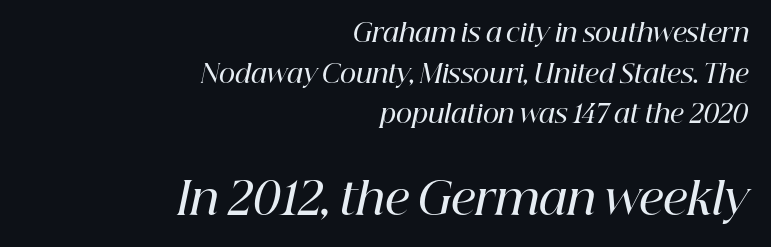
{"serif": "yes", "italic": "yes", "lean": "right", "slant_degrees": 12, "bold": "semi", "weight": "semibold", "width": "normal", "stroke_contrast": "high", "x_height": "medium", "monospaced": "no", "underline": "no", "align": "right", "line_spacing": "normal", "line_spacing_ratio": 1.63, "letter_spacing": "normal", "letter_spacing_em": 0.0, "larger_block": "second", "size_ratio": 1.76, "glyph_px": 44}
